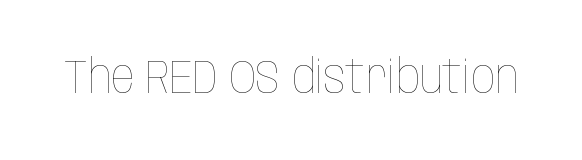
Q: Is the text bold? A: No.
Q: Is the text italic (slanted)? A: No, it is upright.
Q: Is the text underlined? A: No.
Q: Is the spacing between letters normal or unusually wide? A: Normal.
Q: Width (condensed, normal, or wide)? A: Condensed.
Q: Stroke contrast? A: Low.
Q: x-height? A: Large.
Q: Monospaced? A: No.
